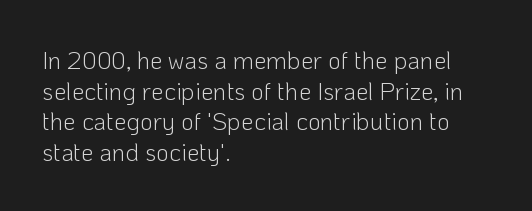
The letters look calm and open, with moderate or lighter stems. Descenders are the only things crossing below the line. Left-aligned paragraph, ragged on the right. Short note: letters normally spaced.
